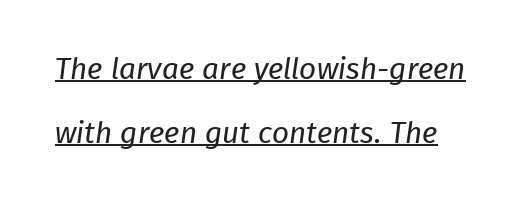
The image shows 30 px regular-weight sans-serif type; set loose line spacing (2.13x), normal letter spacing, underlined; low stroke contrast and a medium x-height.
